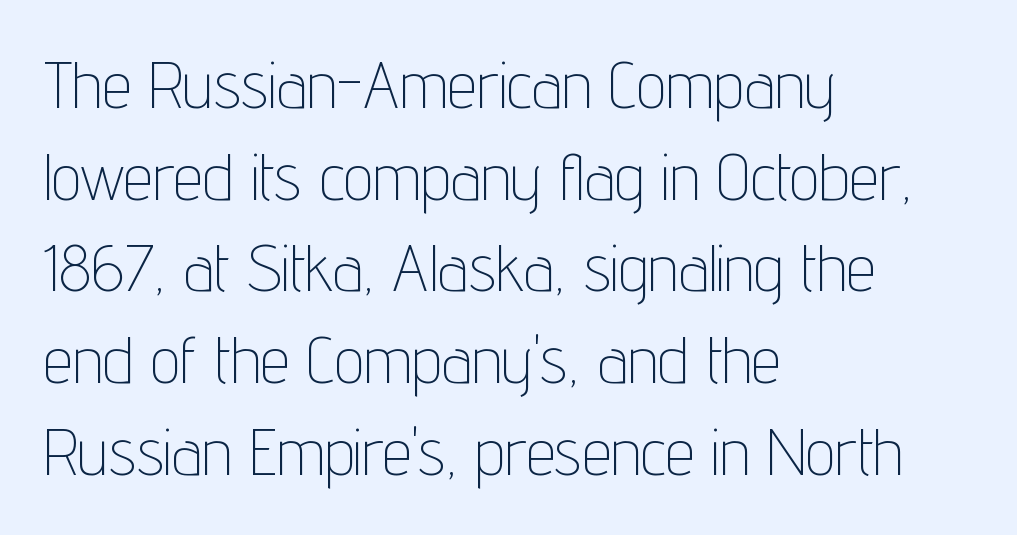
Q: Is the text bold? A: No.
Q: Is the text italic (slanted)? A: No, it is upright.
Q: Is the typeface a serif or a sans-serif typeface? A: Sans-serif.
Q: Is the text underlined? A: No.
Q: How is the paragraph aligned? A: Left-aligned.
Q: Is the spacing between letters normal or unusually wide? A: Normal.
Q: Is the spacing between lines tight, normal or loose? A: Normal.
Q: Width (condensed, normal, or wide)? A: Condensed.
Q: Stroke contrast? A: Low.
Q: x-height? A: Medium.
Q: Monospaced? A: No.
